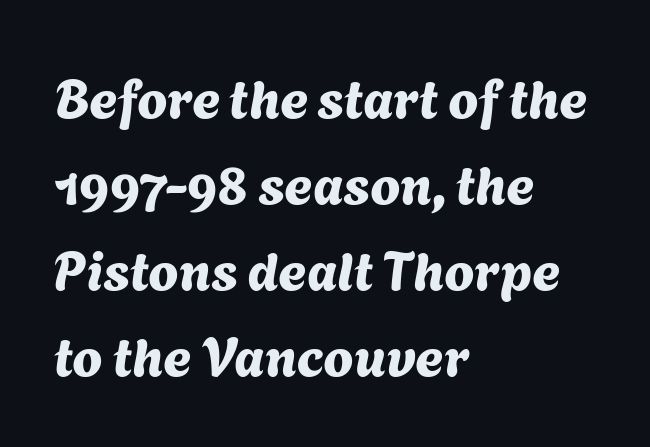
The typesetter chose a ragged-right arrangement here. Descenders are the only things crossing below the line. Spacing verdict: proportional, widths tailored to each character. The rendering uses a moderate line-height, typical for paragraphs. No feet cap the strokes, marking this as sans-serif type. Inter-character spacing is left at the font's built-in metrics.
